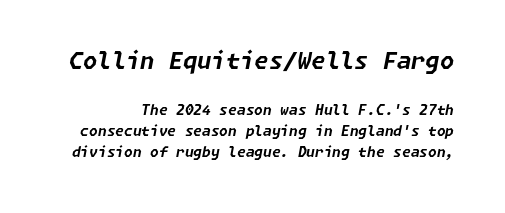
{"italic": "yes", "lean": "right", "slant_degrees": 11, "bold": "yes", "underline": "no", "line_spacing": "normal", "line_spacing_ratio": 1.51, "letter_spacing": "normal", "letter_spacing_em": 0.0, "larger_block": "first", "size_ratio": 1.64, "glyph_px": 23}
